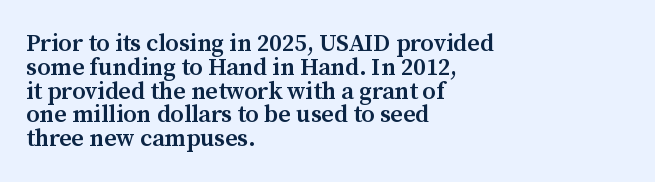
The image shows 24 px text type, upright; set left-aligned, tight line spacing (0.99x), normal letter spacing, not underlined.
